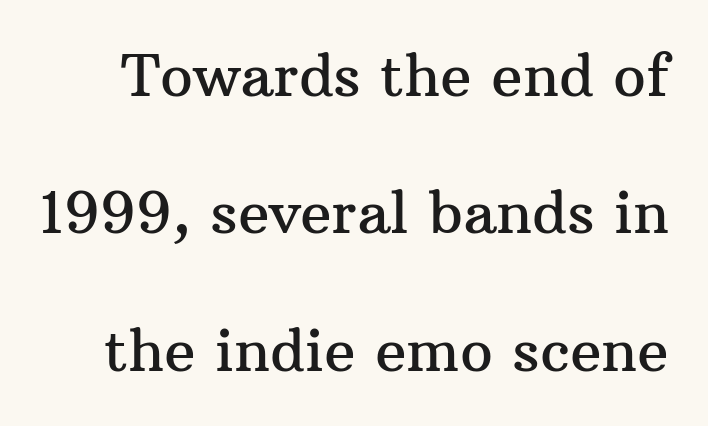
The image shows 58 px serif type, upright; set loose line spacing (2.37x), normal letter spacing, not underlined; medium stroke contrast and a medium x-height.
